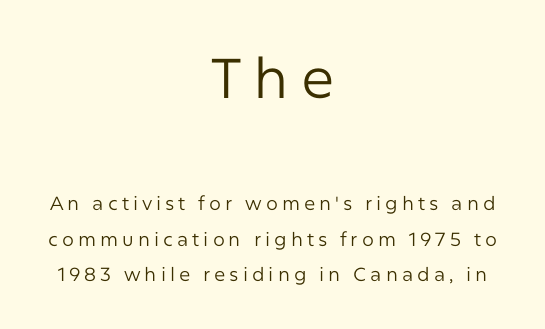
The image shows 56 px regular-weight sans-serif type, upright; set centered, line spacing 1.85x, unusually wide letter spacing (+0.21 em), not underlined; the first (top) block is 2.95x larger; low stroke contrast and a medium x-height.
